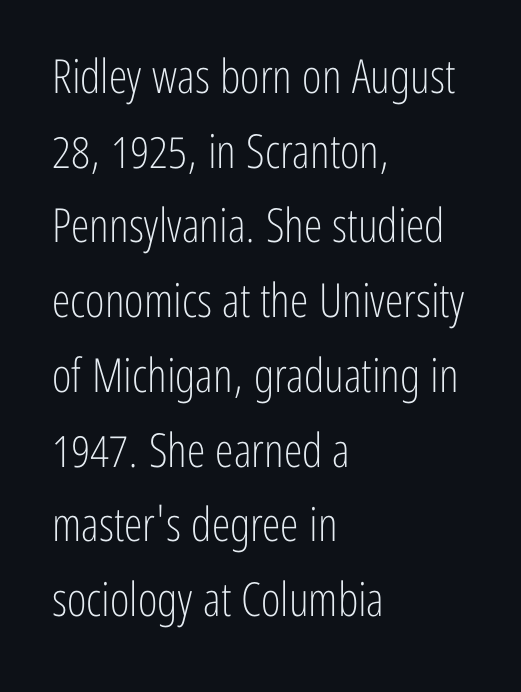
Q: Is the text bold? A: No.
Q: Is the text italic (slanted)? A: No, it is upright.
Q: Is the typeface a serif or a sans-serif typeface? A: Sans-serif.
Q: Is the text underlined? A: No.
Q: How is the paragraph aligned? A: Left-aligned.
Q: Is the spacing between letters normal or unusually wide? A: Normal.
Q: Is the spacing between lines tight, normal or loose? A: Normal.
Q: Width (condensed, normal, or wide)? A: Condensed.
Q: Stroke contrast? A: Low.
Q: x-height? A: Medium.
Q: Monospaced? A: No.
